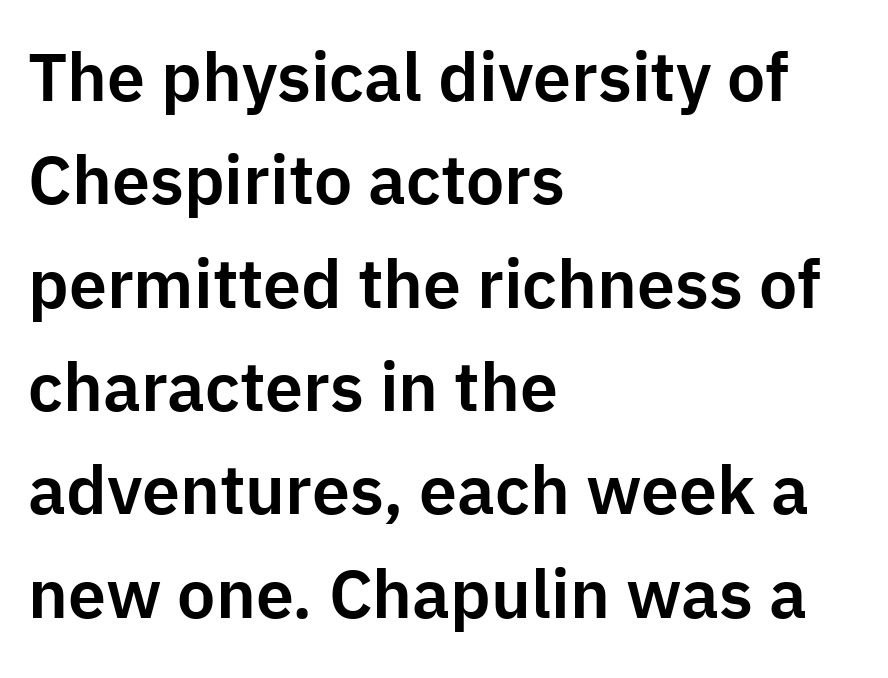
Classification — sans serif. A typesetter would call this leading conventional body-copy spacing. Horizontal alignment here is leftward, the default for most running prose. The passage shown is not underscored anywhere. How are the letters spaced? Ordinarily, with no added tracking.
